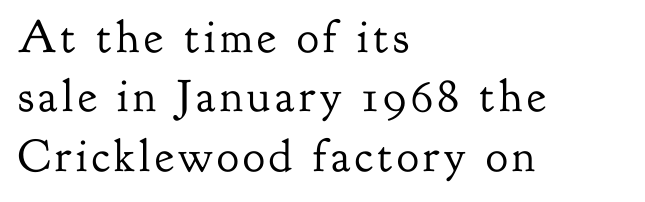
One-word summary of the alignment: left. Interline gaps are of average width in this sample. The font family rendered here belongs to the serif group. Each row of text sits above clean, open space. Do the characters align in a grid? No, the font is proportional. In terms of posture, this sample is upright.
